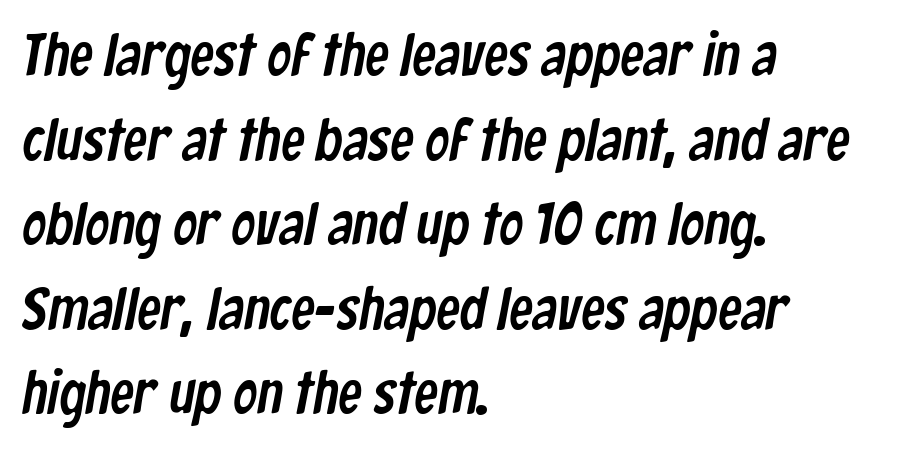
{"serif": "no", "width": "condensed", "stroke_contrast": "low", "x_height": "medium", "monospaced": "no", "underline": "no", "align": "left", "line_spacing": "normal", "line_spacing_ratio": 1.41, "letter_spacing": "normal", "letter_spacing_em": 0.0, "glyph_px": 60}
